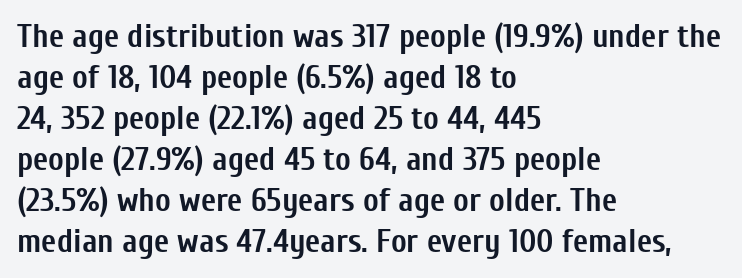
The image shows 33 px semibold, condensed sans-serif type, upright; set left-aligned, line spacing 1.24x, normal letter spacing, not underlined; low stroke contrast and a medium x-height.
